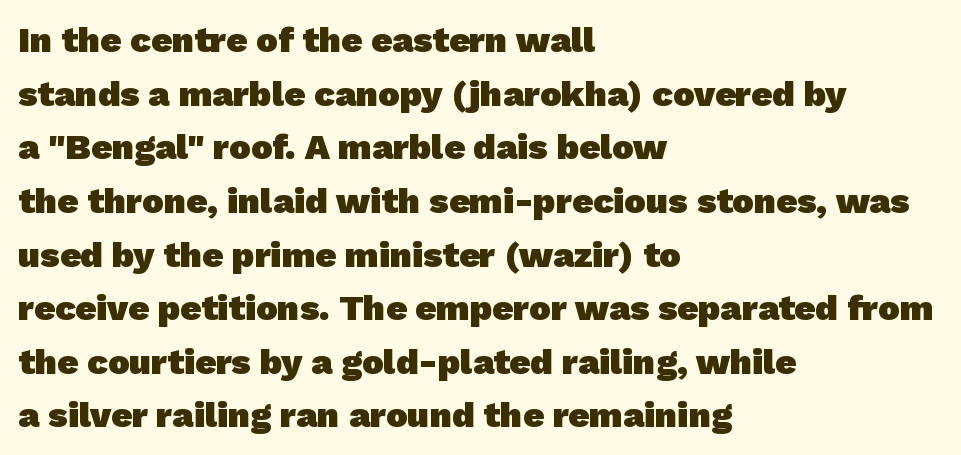
{"serif": "no", "bold": "yes", "weight": "heavy", "width": "normal", "stroke_contrast": "low", "x_height": "medium", "monospaced": "no", "underline": "no", "align": "left", "line_spacing": "normal", "line_spacing_ratio": 1.49, "letter_spacing": "normal", "letter_spacing_em": 0.0, "glyph_px": 36}
